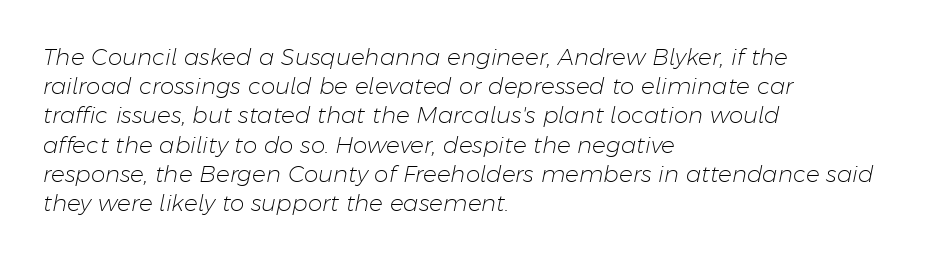
The image shows 23 px text type, italic (leaning right); set left-aligned, normal line spacing (1.27x), normal letter spacing, not underlined.
